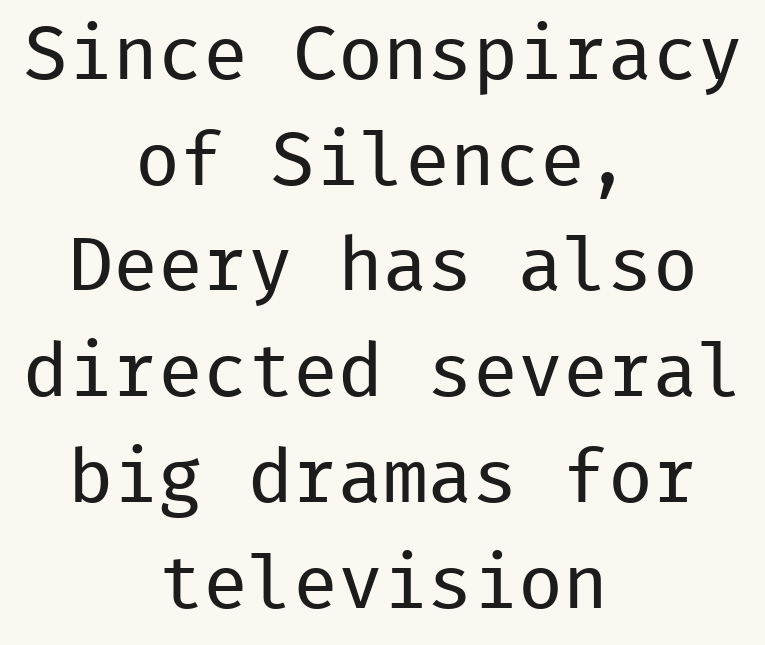
Q: Is the text bold? A: No.
Q: Is the text italic (slanted)? A: No, it is upright.
Q: Is the typeface a serif or a sans-serif typeface? A: Sans-serif.
Q: Is the text underlined? A: No.
Q: How is the paragraph aligned? A: Centered.
Q: Is the spacing between letters normal or unusually wide? A: Normal.
Q: Is the spacing between lines tight, normal or loose? A: Normal.
Q: Width (condensed, normal, or wide)? A: Normal.
Q: Stroke contrast? A: Low.
Q: x-height? A: Medium.
Q: Monospaced? A: Yes.
